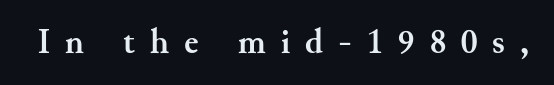
{"serif": "yes", "italic": "no", "bold": "yes", "weight": "semibold", "width": "normal", "stroke_contrast": "medium", "x_height": "small", "monospaced": "no", "underline": "no", "letter_spacing": "wide", "letter_spacing_em": 0.43, "glyph_px": 35}
